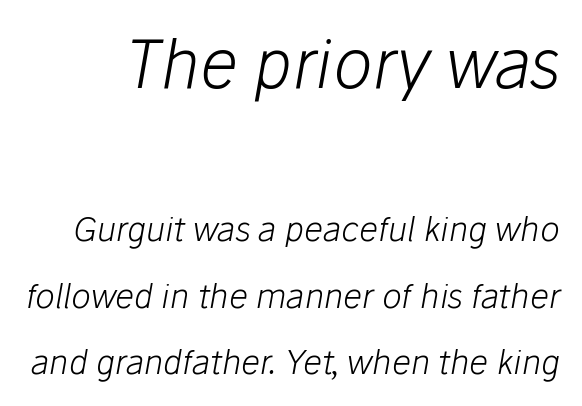
{"italic": "yes", "lean": "right", "slant_degrees": 10, "bold": "no", "weight": "light", "width": "normal", "stroke_contrast": "low", "x_height": "medium", "monospaced": "no", "underline": "no", "line_spacing": "loose", "line_spacing_ratio": 2.02, "letter_spacing": "normal", "letter_spacing_em": 0.0, "larger_block": "first", "size_ratio": 2.0, "glyph_px": 66}
